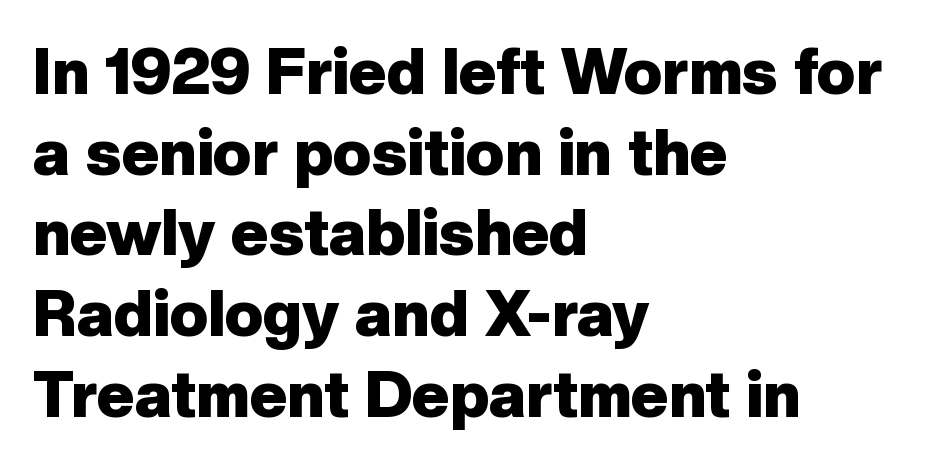
The image shows 64 px heavy sans-serif type, upright; set left-aligned, normal line spacing (1.26x), normal letter spacing, not underlined; low stroke contrast and a medium x-height.
